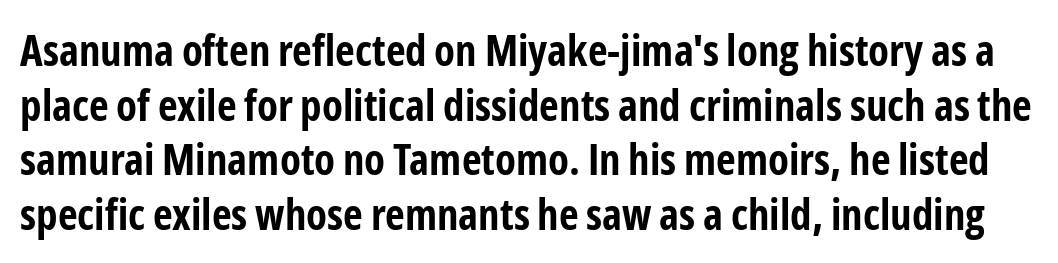
The image shows 43 px bold, condensed sans-serif type, upright; set normal line spacing (1.27x), normal letter spacing, not underlined; low stroke contrast and a medium x-height.
